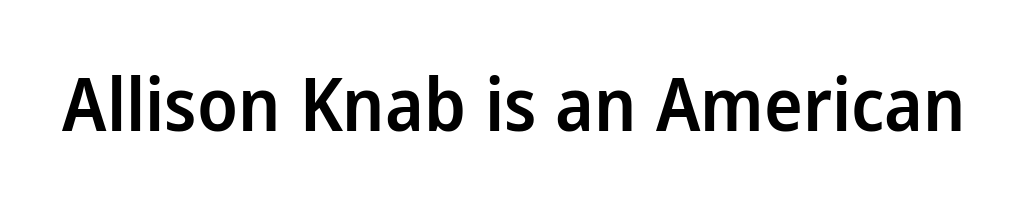
Q: Is the text bold? A: Semi-bold.
Q: Is the text italic (slanted)? A: No, it is upright.
Q: Is the typeface a serif or a sans-serif typeface? A: Sans-serif.
Q: Is the text underlined? A: No.
Q: Is the spacing between letters normal or unusually wide? A: Normal.
Q: Width (condensed, normal, or wide)? A: Normal.
Q: Stroke contrast? A: Low.
Q: x-height? A: Medium.
Q: Monospaced? A: No.
